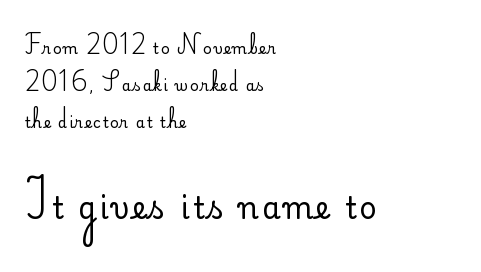
Q: Is the text bold? A: No.
Q: Is the text italic (slanted)? A: No, it is upright.
Q: Is the typeface a serif or a sans-serif typeface? A: Sans-serif.
Q: Is the text underlined? A: No.
Q: How is the paragraph aligned? A: Left-aligned.
Q: Is the spacing between lines tight, normal or loose? A: Loose.
Q: Which block of text is set in a larger size, the first (top) or the second (bottom)? A: The second (bottom) one.
Q: Width (condensed, normal, or wide)? A: Normal.
Q: Stroke contrast? A: Low.
Q: x-height? A: Small.
Q: Monospaced? A: No.
